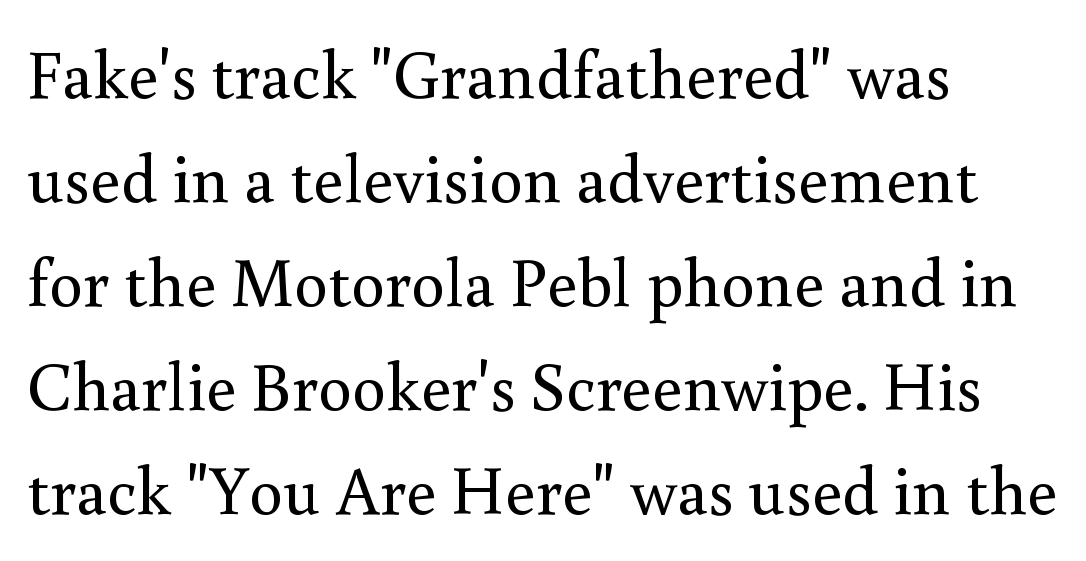
Does the leading feel generous? No, just average. The strip under each line holds only bare page. Upright lettering throughout. Looks like regular typesetting: each glyph gets only the width it needs.
